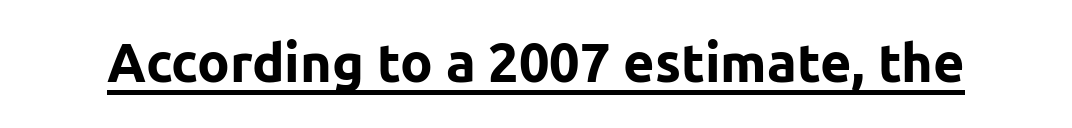
Q: Is the text bold? A: Yes.
Q: Is the text italic (slanted)? A: No, it is upright.
Q: Is the typeface a serif or a sans-serif typeface? A: Sans-serif.
Q: Is the text underlined? A: Yes.
Q: Is the spacing between letters normal or unusually wide? A: Normal.
Q: Width (condensed, normal, or wide)? A: Normal.
Q: Stroke contrast? A: Low.
Q: x-height? A: Medium.
Q: Monospaced? A: No.
